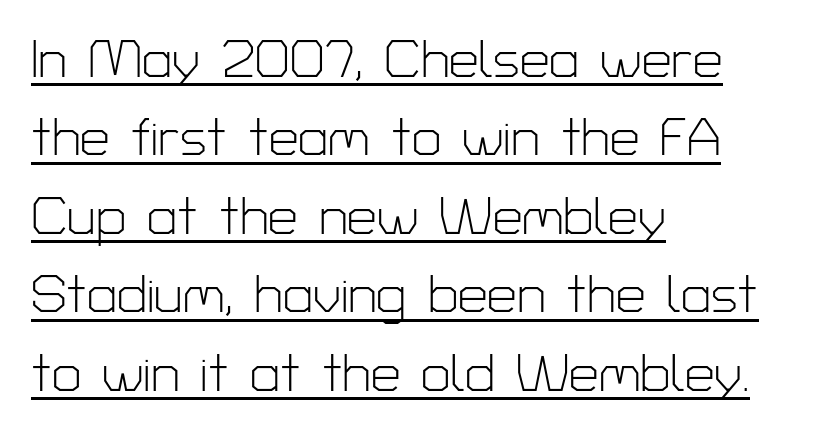
The image shows 53 px light sans-serif type, upright; set left-aligned, normal line spacing (1.48x), normal letter spacing, underlined; low stroke contrast and a medium x-height.
